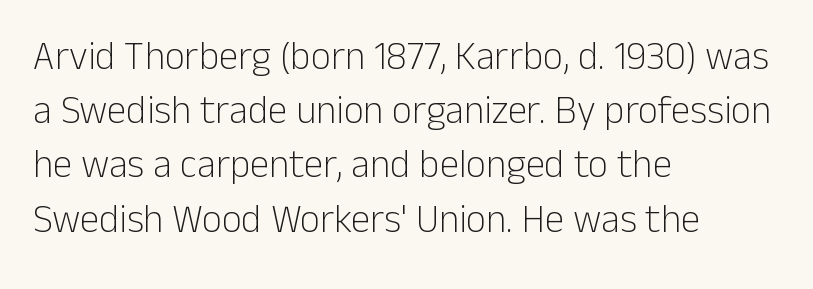
The image shows 39 px light sans-serif type, upright; set left-aligned, normal line spacing (1.39x), normal letter spacing, not underlined; low stroke contrast and a medium x-height.
